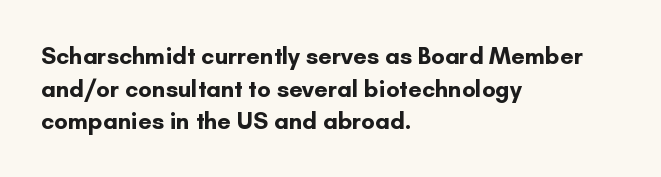
The rendering uses a moderate line-height, typical for paragraphs. The typography opts for an upright posture over an oblique one. Each word holds together tightly as a unit, with standard inter-letter gaps. Left-aligned paragraph, ragged on the right. The sample has been set heavy, in full bold. The string is rendered with underlining switched off.
